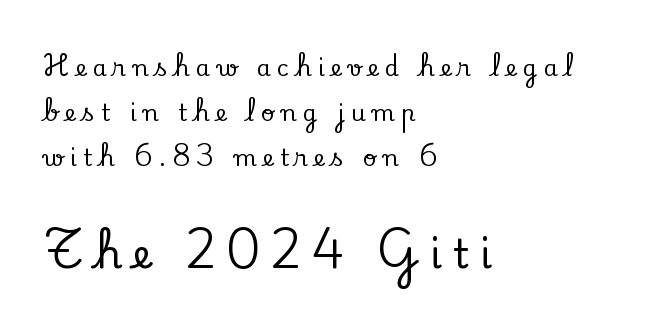
If you measured baseline to baseline, you'd find a long distance. The face used here is rendered with a markedly widened letterfit. This rendering uses left alignment, leaving the right contour irregular. Think of a printed novel: that variable character pitch is what you see here. Decoration check: the copy has no underline. Each letter's strokes conclude with small projecting serifs.
